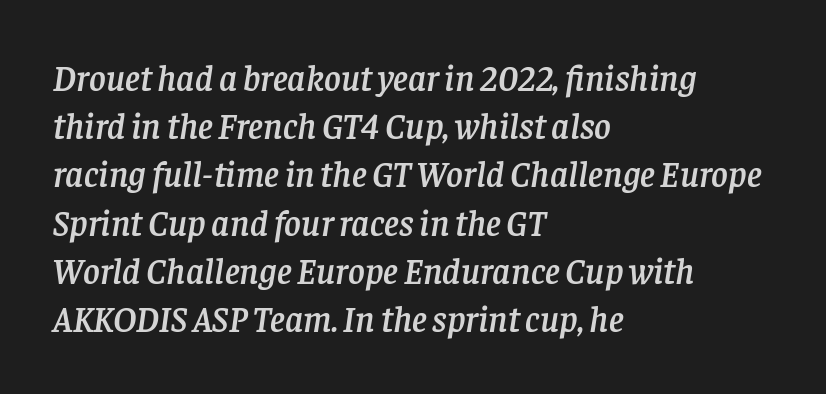
Q: Is the text italic (slanted)? A: Yes, it leans right by about 8 degrees.
Q: Is the typeface a serif or a sans-serif typeface? A: Serif.
Q: Is the text underlined? A: No.
Q: How is the paragraph aligned? A: Left-aligned.
Q: Is the spacing between letters normal or unusually wide? A: Normal.
Q: Is the spacing between lines tight, normal or loose? A: Normal.
Q: Width (condensed, normal, or wide)? A: Normal.
Q: Stroke contrast? A: Low.
Q: x-height? A: Large.
Q: Monospaced? A: No.
